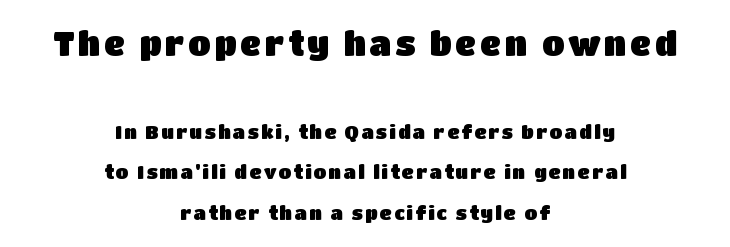
Q: Is the text italic (slanted)? A: No, it is upright.
Q: Is the typeface a serif or a sans-serif typeface? A: Sans-serif.
Q: Is the text underlined? A: No.
Q: How is the paragraph aligned? A: Centered.
Q: Is the spacing between lines tight, normal or loose? A: Loose.
Q: Which block of text is set in a larger size, the first (top) or the second (bottom)? A: The first (top) one.
Q: Width (condensed, normal, or wide)? A: Normal.
Q: Stroke contrast? A: Low.
Q: x-height? A: Large.
Q: Monospaced? A: No.
